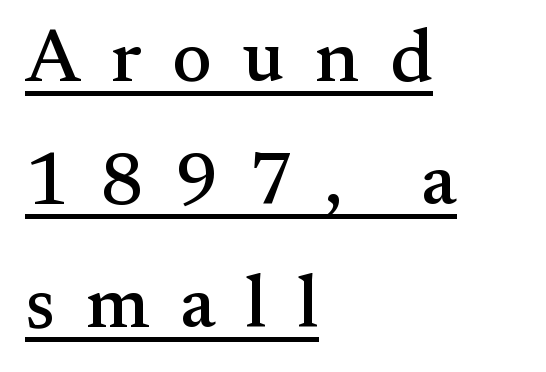
Compared with undecorated copy, this sample adds a rule below the words. The passage shown has open, widely tracked lettering throughout. The glyphs in this specimen are seriffed. Note the varied advance widths — an 'i' is clearly narrower than an 'm'. Leftover space on each line is placed entirely after the last word. Posture: upright roman.
